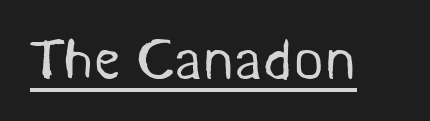
{"serif": "no", "bold": "no", "weight": "regular", "width": "normal", "stroke_contrast": "medium", "x_height": "medium", "monospaced": "no", "underline": "yes", "letter_spacing": "normal", "letter_spacing_em": 0.0, "glyph_px": 58}
